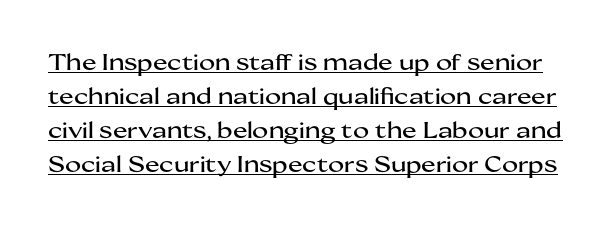
Q: Is the text italic (slanted)? A: No, it is upright.
Q: Is the text underlined? A: Yes.
Q: Is the spacing between letters normal or unusually wide? A: Normal.
Q: Is the spacing between lines tight, normal or loose? A: Normal.
